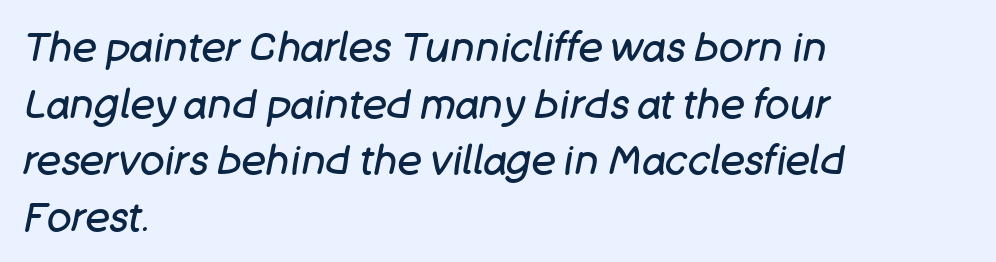
Q: Is the text bold? A: No.
Q: Is the text italic (slanted)? A: Yes, it leans right by about 11 degrees.
Q: Is the text underlined? A: No.
Q: How is the paragraph aligned? A: Left-aligned.
Q: Is the spacing between letters normal or unusually wide? A: Normal.
Q: Is the spacing between lines tight, normal or loose? A: Normal.
Q: Width (condensed, normal, or wide)? A: Normal.
Q: Stroke contrast? A: Low.
Q: x-height? A: Large.
Q: Monospaced? A: No.
